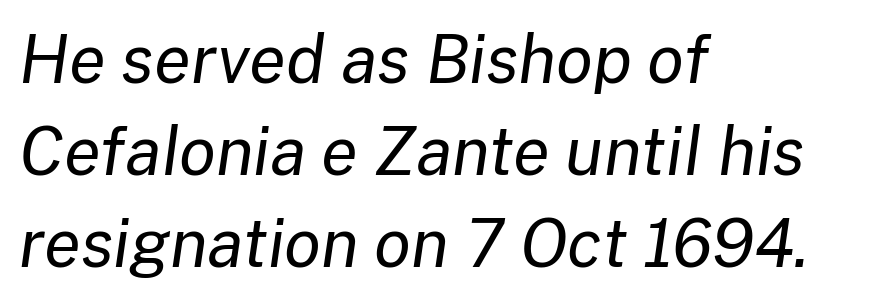
What's the leading like? Ordinary, nothing unusual. The weight tops out at a normal text grade. Does the lettering tilt? It does — this is italic. The rendering keeps characters at their native spacing. The ragged edge is on the right, which tells us the setting is flush left. The strip under each line holds only bare page.
